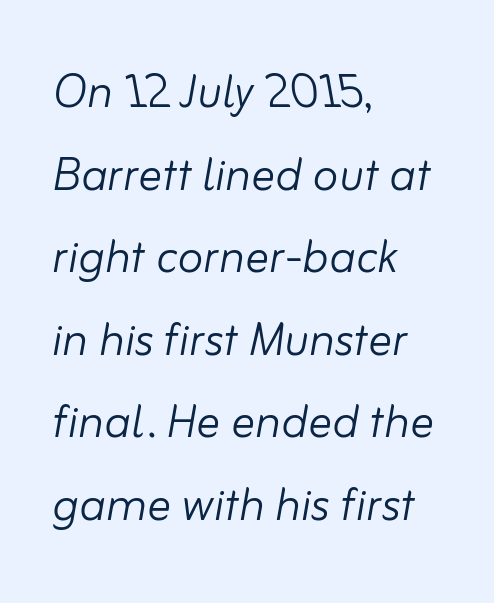
The image shows 59 px light type, italic (leaning right); set left-aligned, normal line spacing (1.4x), normal letter spacing, not underlined; low stroke contrast and a small x-height.
